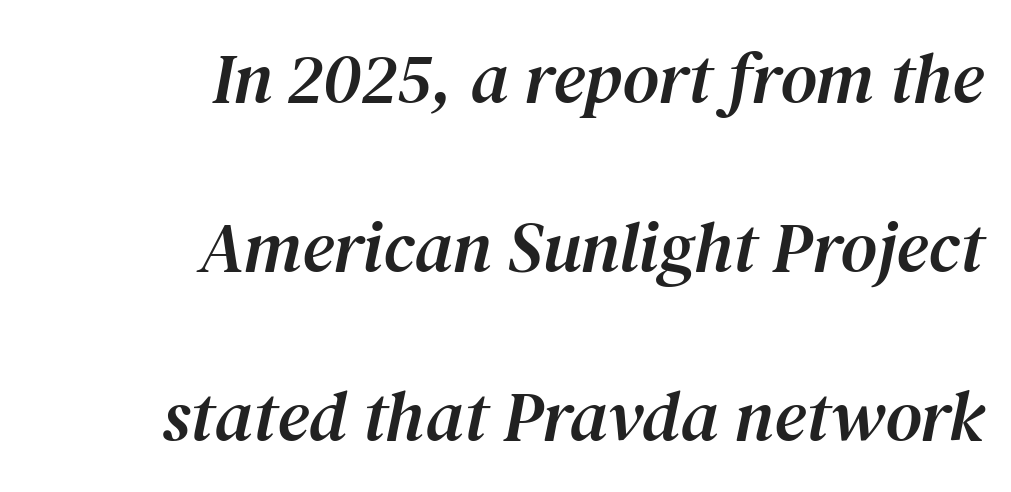
Small tapered or slab feet sit at the stroke ends, so this counts as serif. The baseline area is clear. Is there much room between lines? Yes — plenty of vertical air separates them. Each line ends at the same right margin while the left side varies. Glyph-to-glyph distance matches everyday printed text. Looks like regular typesetting: each glyph gets only the width it needs.
